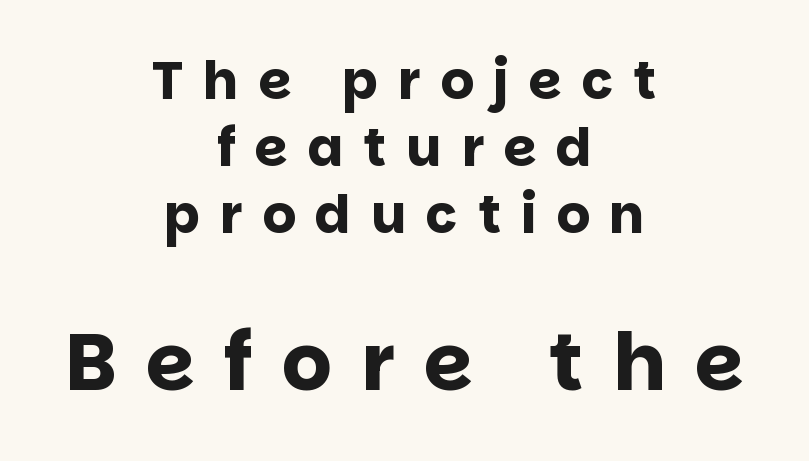
The image shows 79 px bold sans-serif type, upright; set centered, normal line spacing (1.26x), unusually wide letter spacing (+0.37 em), not underlined; the second (bottom) block is 1.49x larger; low stroke contrast and a large x-height.
